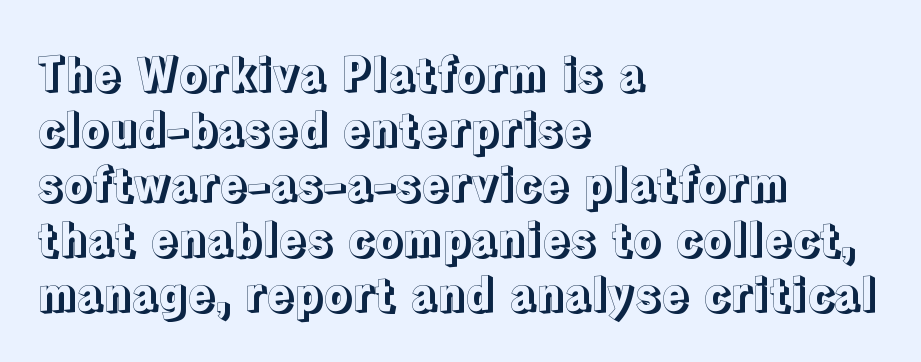
Q: Is the text italic (slanted)? A: No, it is upright.
Q: Is the text underlined? A: No.
Q: How is the paragraph aligned? A: Left-aligned.
Q: Is the spacing between letters normal or unusually wide? A: Normal.
Q: Width (condensed, normal, or wide)? A: Normal.
Q: x-height? A: Medium.
Q: Monospaced? A: No.
